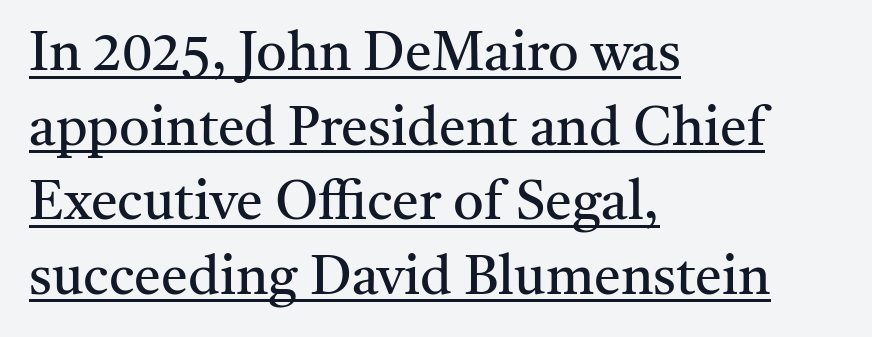
{"serif": "yes", "italic": "no", "bold": "no", "weight": "regular", "width": "normal", "stroke_contrast": "medium", "x_height": "medium", "monospaced": "no", "underline": "yes", "align": "left", "line_spacing": "normal", "line_spacing_ratio": 1.38, "letter_spacing": "normal", "letter_spacing_em": 0.0, "glyph_px": 54}
